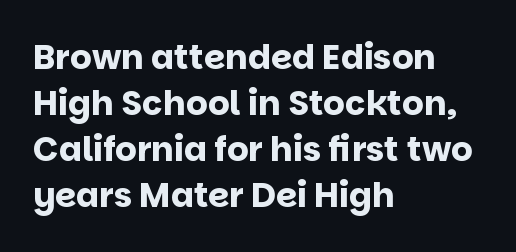
{"serif": "no", "italic": "no", "bold": "yes", "weight": "bold", "width": "normal", "stroke_contrast": "low", "x_height": "large", "monospaced": "no", "underline": "no", "align": "left", "line_spacing": "normal", "line_spacing_ratio": 1.35, "letter_spacing": "normal", "letter_spacing_em": 0.0, "glyph_px": 34}
